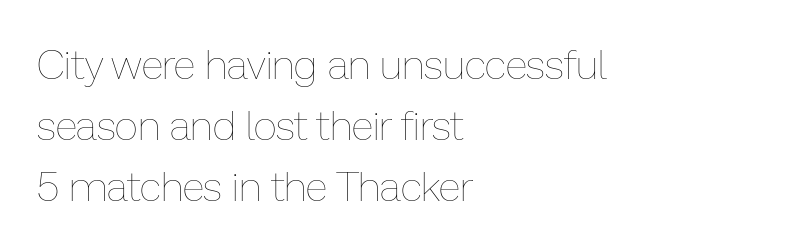
{"italic": "no", "bold": "no", "weight": "thin", "width": "normal", "stroke_contrast": "low", "x_height": "medium", "monospaced": "no", "underline": "no", "align": "left", "line_spacing": "normal", "line_spacing_ratio": 1.49, "letter_spacing": "normal", "letter_spacing_em": 0.0, "glyph_px": 41}
